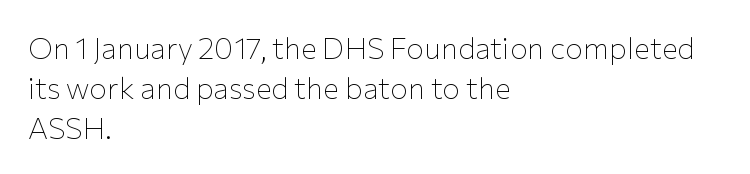
{"serif": "no", "italic": "no", "bold": "no", "weight": "thin", "width": "normal", "stroke_contrast": "low", "x_height": "medium", "monospaced": "no", "underline": "no", "align": "left", "line_spacing": "normal", "line_spacing_ratio": 1.33, "letter_spacing": "normal", "letter_spacing_em": 0.0, "glyph_px": 30}
